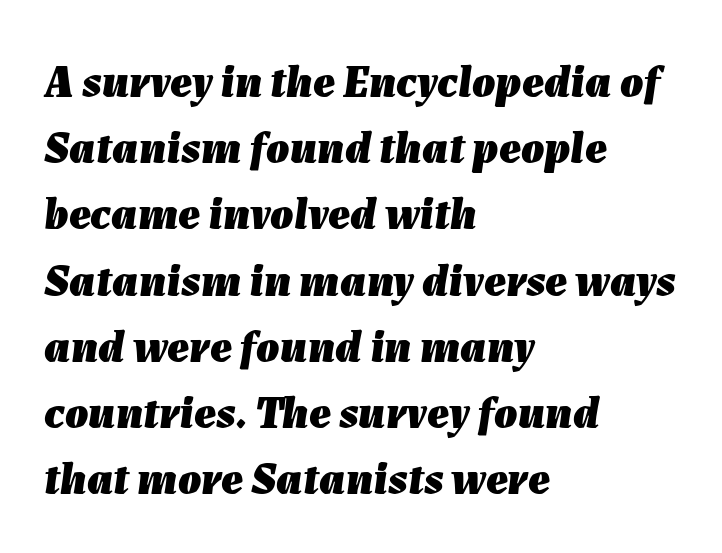
{"italic": "yes", "lean": "right", "slant_degrees": 7, "bold": "yes", "weight": "heavy", "width": "normal", "stroke_contrast": "low", "x_height": "medium", "monospaced": "no", "underline": "no", "align": "left", "line_spacing": "normal", "line_spacing_ratio": 1.44, "letter_spacing": "normal", "letter_spacing_em": 0.0, "glyph_px": 46}
